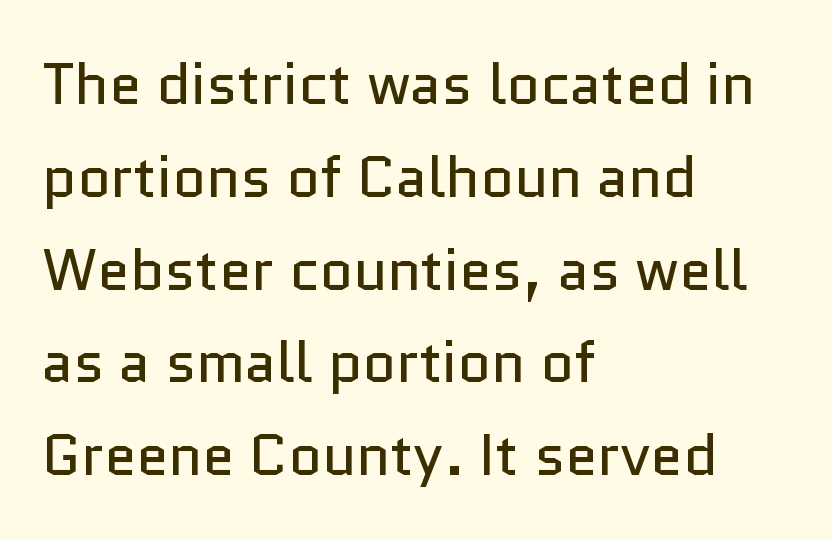
Q: Is the text bold? A: No.
Q: Is the text italic (slanted)? A: No, it is upright.
Q: Is the typeface a serif or a sans-serif typeface? A: Sans-serif.
Q: Is the text underlined? A: No.
Q: How is the paragraph aligned? A: Left-aligned.
Q: Is the spacing between letters normal or unusually wide? A: Normal.
Q: Is the spacing between lines tight, normal or loose? A: Normal.
Q: Width (condensed, normal, or wide)? A: Normal.
Q: Stroke contrast? A: Low.
Q: x-height? A: Medium.
Q: Monospaced? A: No.
